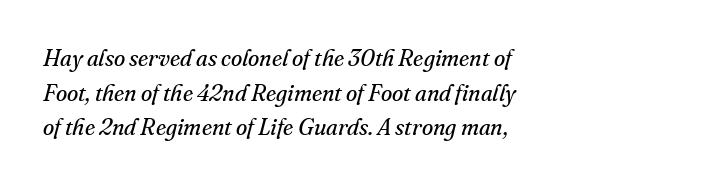
Q: Is the text bold? A: No.
Q: Is the text italic (slanted)? A: Yes, it leans right by about 16 degrees.
Q: Is the text underlined? A: No.
Q: How is the paragraph aligned? A: Left-aligned.
Q: Is the spacing between letters normal or unusually wide? A: Normal.
Q: Is the spacing between lines tight, normal or loose? A: Normal.
